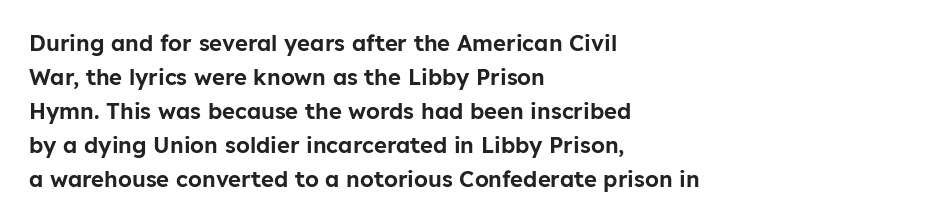
Inter-character spacing is left at the font's built-in metrics. A bare baseline throughout the passage. The typography opts for an upright posture over an oblique one. Casual observation: everything's shoved over to the left.
